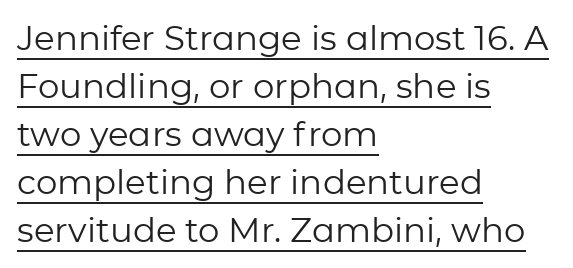
Q: Is the text bold? A: No.
Q: Is the text italic (slanted)? A: No, it is upright.
Q: Is the typeface a serif or a sans-serif typeface? A: Sans-serif.
Q: Is the text underlined? A: Yes.
Q: How is the paragraph aligned? A: Left-aligned.
Q: Is the spacing between letters normal or unusually wide? A: Normal.
Q: Is the spacing between lines tight, normal or loose? A: Normal.
Q: Width (condensed, normal, or wide)? A: Normal.
Q: Stroke contrast? A: Low.
Q: x-height? A: Medium.
Q: Monospaced? A: No.
